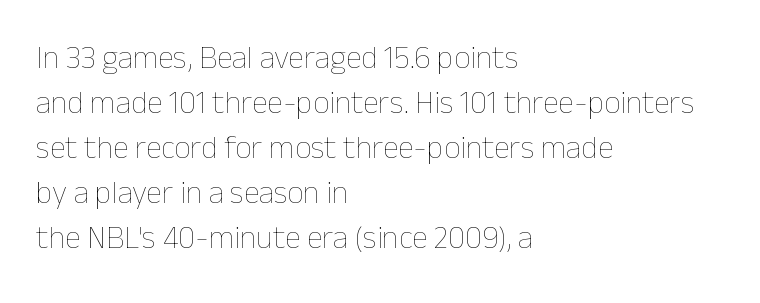
Q: Is the text bold? A: No.
Q: Is the text italic (slanted)? A: No, it is upright.
Q: Is the text underlined? A: No.
Q: How is the paragraph aligned? A: Left-aligned.
Q: Is the spacing between letters normal or unusually wide? A: Normal.
Q: Is the spacing between lines tight, normal or loose? A: Normal.
Q: Width (condensed, normal, or wide)? A: Normal.
Q: Stroke contrast? A: Low.
Q: x-height? A: Medium.
Q: Monospaced? A: No.
